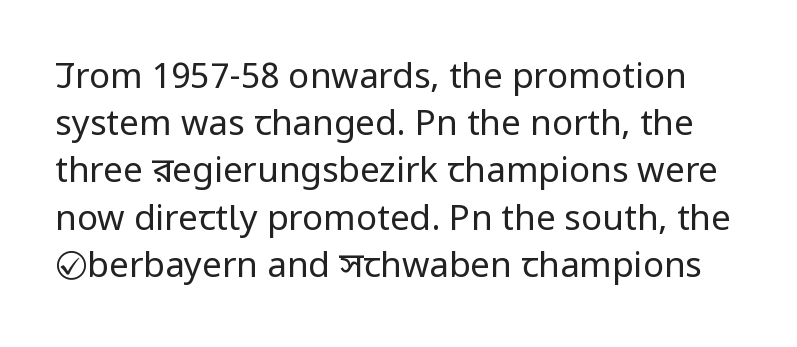
{"serif": "no", "italic": "no", "bold": "no", "weight": "regular", "width": "condensed", "stroke_contrast": "low", "x_height": "large", "monospaced": "no", "underline": "no", "line_spacing": "normal", "line_spacing_ratio": 1.35, "letter_spacing": "normal", "letter_spacing_em": 0.0, "glyph_px": 35}
